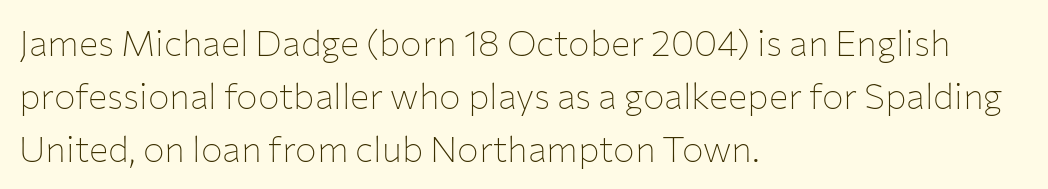
The text block is weighted toward the left margin, trailing off unevenly rightward. The glyphs are unaccompanied by any horizontal stroke below them. Is there any slant? The stems are plumb. Is the stroke heavy? The answer is a plain regular-or-lighter. Spacing between characters is what you'd get straight out of the box. Spacing verdict: proportional, widths tailored to each character.
